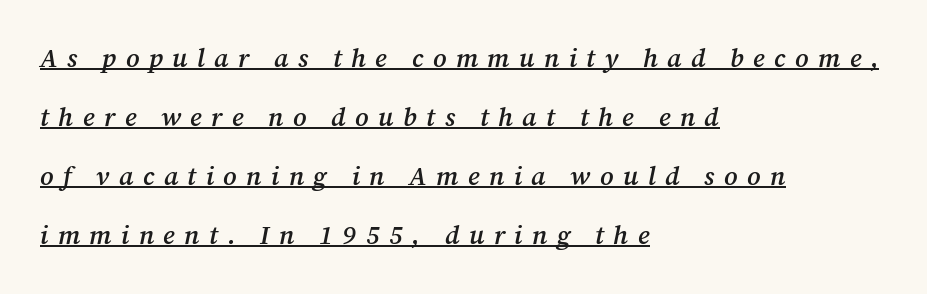
{"italic": "yes", "lean": "right", "slant_degrees": 12, "bold": "semi", "underline": "yes", "align": "left", "line_spacing": "loose", "line_spacing_ratio": 2.27, "letter_spacing": "wide", "letter_spacing_em": 0.36, "glyph_px": 26}
